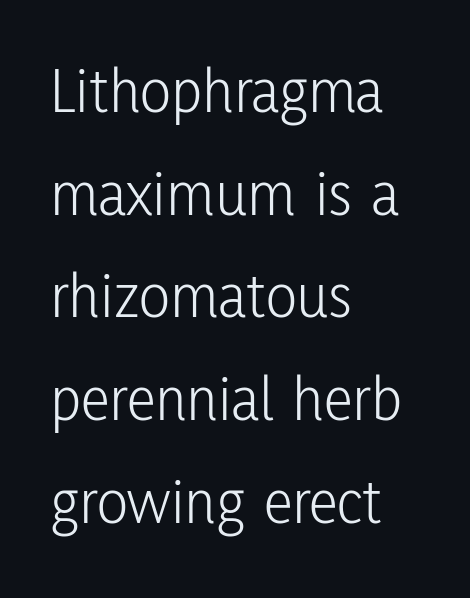
Compared with a typical body face, this is equally light or lighter still. Any mark beneath the type? The region is blank. Spacing verdict: proportional, widths tailored to each character. The block of text has a typical density, with ordinary space between rows.
